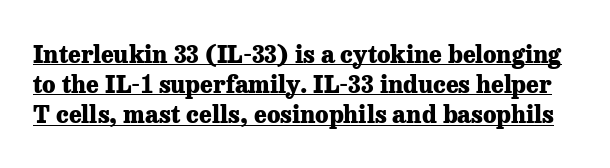
{"italic": "no", "bold": "yes", "underline": "yes", "line_spacing": "normal", "line_spacing_ratio": 1.26, "letter_spacing": "normal", "letter_spacing_em": 0.0, "glyph_px": 24}
